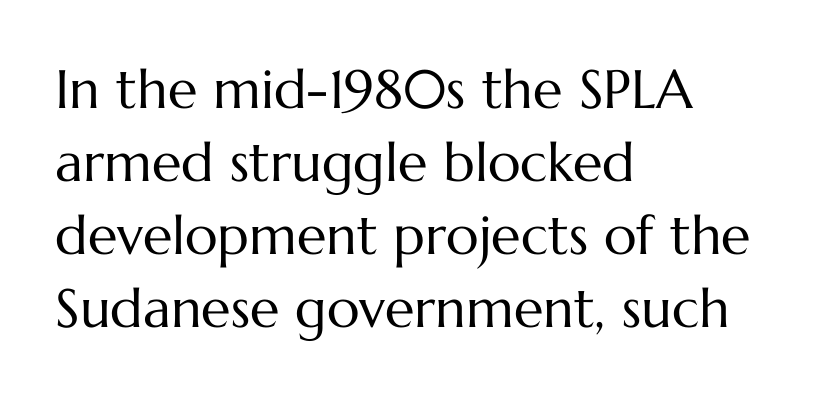
Q: Is the text bold? A: No.
Q: Is the text italic (slanted)? A: No, it is upright.
Q: Is the text underlined? A: No.
Q: How is the paragraph aligned? A: Left-aligned.
Q: Is the spacing between letters normal or unusually wide? A: Normal.
Q: Is the spacing between lines tight, normal or loose? A: Normal.
Q: Width (condensed, normal, or wide)? A: Normal.
Q: Stroke contrast? A: Medium.
Q: x-height? A: Medium.
Q: Monospaced? A: No.
